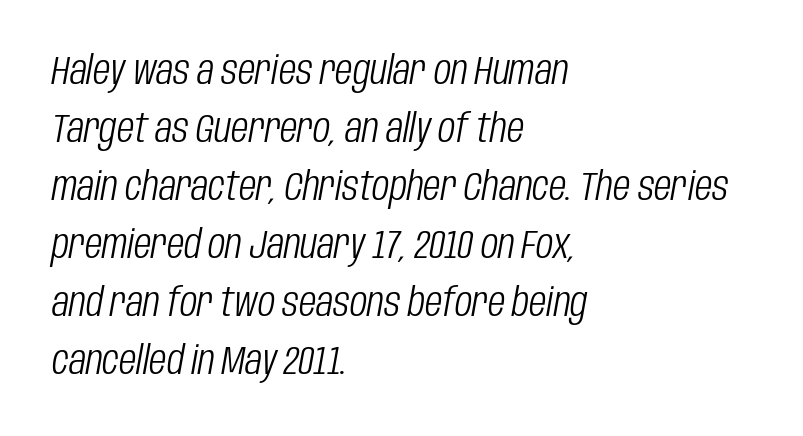
Q: Is the text bold? A: No.
Q: Is the text italic (slanted)? A: Yes, it leans right by about 10 degrees.
Q: Is the text underlined? A: No.
Q: How is the paragraph aligned? A: Left-aligned.
Q: Is the spacing between letters normal or unusually wide? A: Normal.
Q: Is the spacing between lines tight, normal or loose? A: Normal.
Q: Width (condensed, normal, or wide)? A: Condensed.
Q: Stroke contrast? A: Low.
Q: x-height? A: Large.
Q: Monospaced? A: No.
